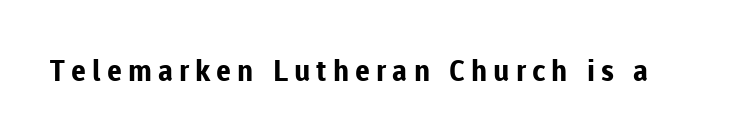
The image shows 29 px bold sans-serif type, upright; set unusually wide letter spacing (+0.21 em), not underlined; low stroke contrast and a medium x-height.
